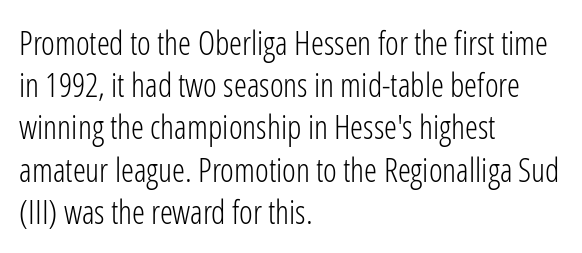
Stroke mass is kept to a normal reading level or below. Does the lettering tilt? It doesn't — this is upright. The type is set solid horizontally, with unmodified tracking. Typeset ragged right — the left edge is the straight one. Compared with typical paragraphs, the rows here are spaced about the same. Nobody drew a line under any word here.
